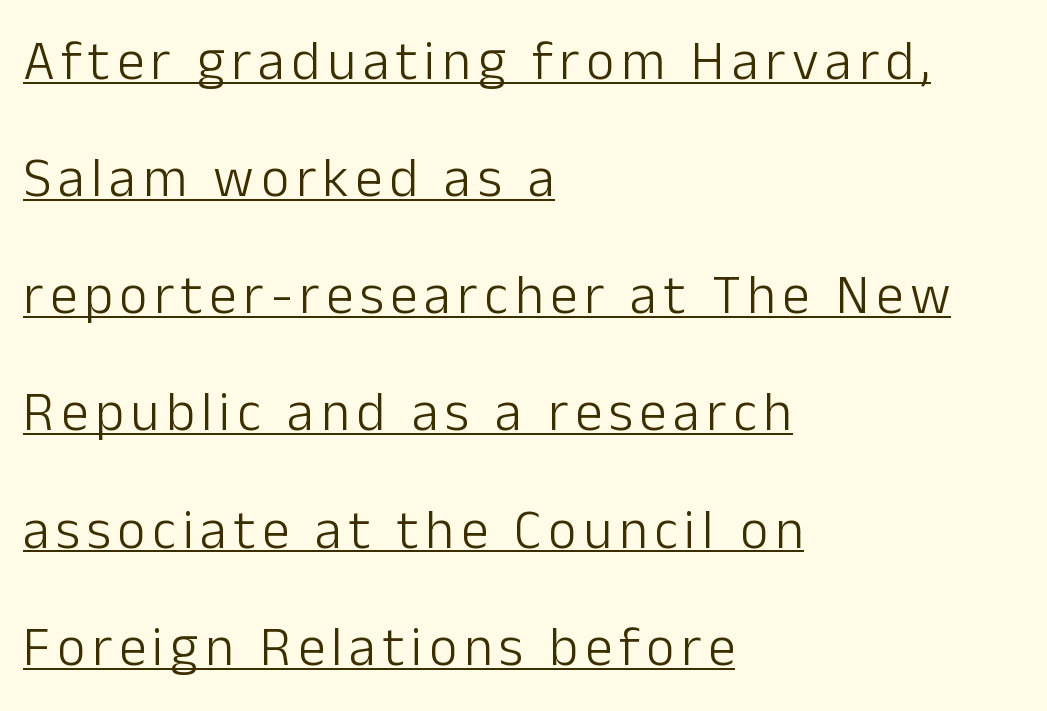
Q: Is the text bold? A: No.
Q: Is the text italic (slanted)? A: No, it is upright.
Q: Is the typeface a serif or a sans-serif typeface? A: Sans-serif.
Q: Is the text underlined? A: Yes.
Q: How is the paragraph aligned? A: Left-aligned.
Q: Is the spacing between lines tight, normal or loose? A: Loose.
Q: Width (condensed, normal, or wide)? A: Normal.
Q: Stroke contrast? A: Low.
Q: x-height? A: Medium.
Q: Monospaced? A: No.
